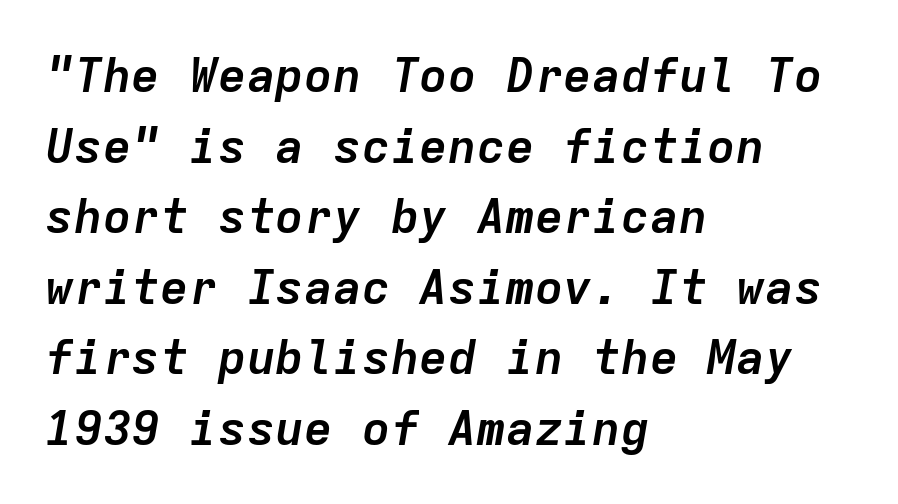
Q: Is the text bold? A: Yes.
Q: Is the text italic (slanted)? A: Yes, it leans right by about 9 degrees.
Q: Is the text underlined? A: No.
Q: How is the paragraph aligned? A: Left-aligned.
Q: Is the spacing between letters normal or unusually wide? A: Normal.
Q: Is the spacing between lines tight, normal or loose? A: Normal.
Q: Width (condensed, normal, or wide)? A: Normal.
Q: Stroke contrast? A: Low.
Q: x-height? A: Medium.
Q: Monospaced? A: Yes.
